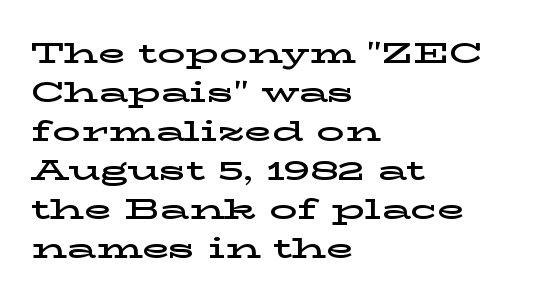
{"serif": "yes", "italic": "no", "width": "wide", "stroke_contrast": "low", "x_height": "medium", "monospaced": "no", "underline": "no", "align": "left", "line_spacing": "normal", "line_spacing_ratio": 1.39, "letter_spacing": "normal", "letter_spacing_em": 0.0, "glyph_px": 28}
